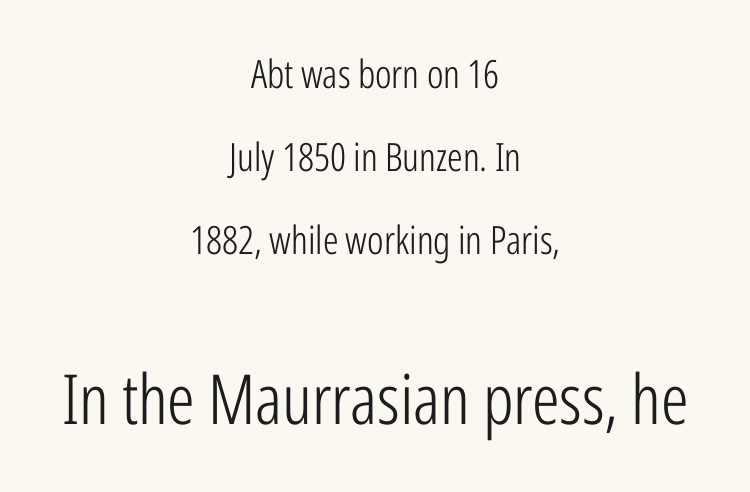
{"serif": "no", "italic": "no", "bold": "no", "weight": "light", "width": "condensed", "stroke_contrast": "low", "x_height": "medium", "monospaced": "no", "underline": "no", "align": "center", "line_spacing": "loose", "line_spacing_ratio": 2.13, "letter_spacing": "normal", "letter_spacing_em": 0.0, "larger_block": "second", "size_ratio": 1.77, "glyph_px": 69}
